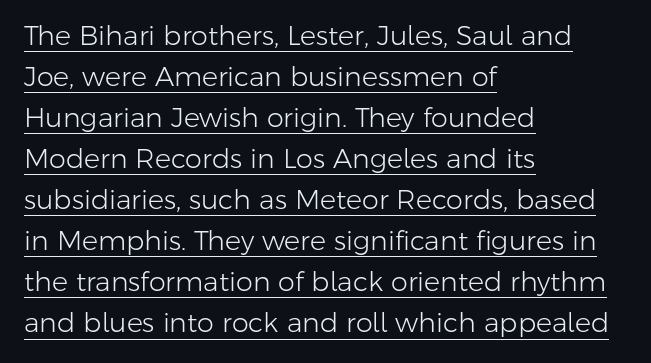
The setting favours the left margin, as ordinary paragraphs usually do. What's the leading like? Ordinary, nothing unusual. Compared with a typical body face, this is equally light or lighter still. This is the regular roman posture of the typeface. A continuous stroke trails under the words, as in a hyperlink. The line texture is even and compact thanks to regular tracking.
